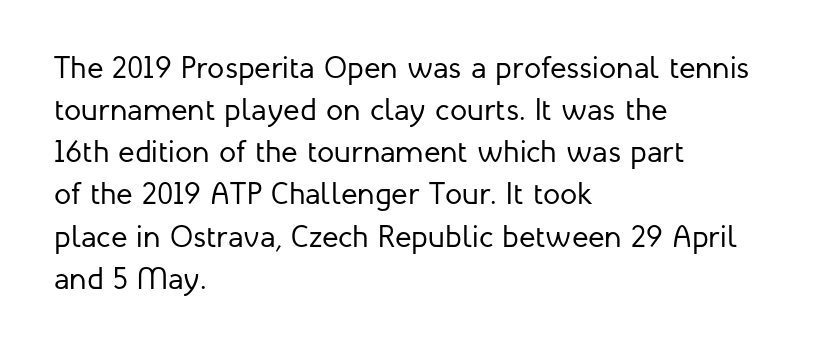
{"serif": "no", "italic": "no", "bold": "no", "weight": "regular", "width": "normal", "stroke_contrast": "low", "x_height": "medium", "monospaced": "no", "underline": "no", "align": "left", "line_spacing": "normal", "line_spacing_ratio": 1.36, "letter_spacing": "normal", "letter_spacing_em": 0.0, "glyph_px": 31}
